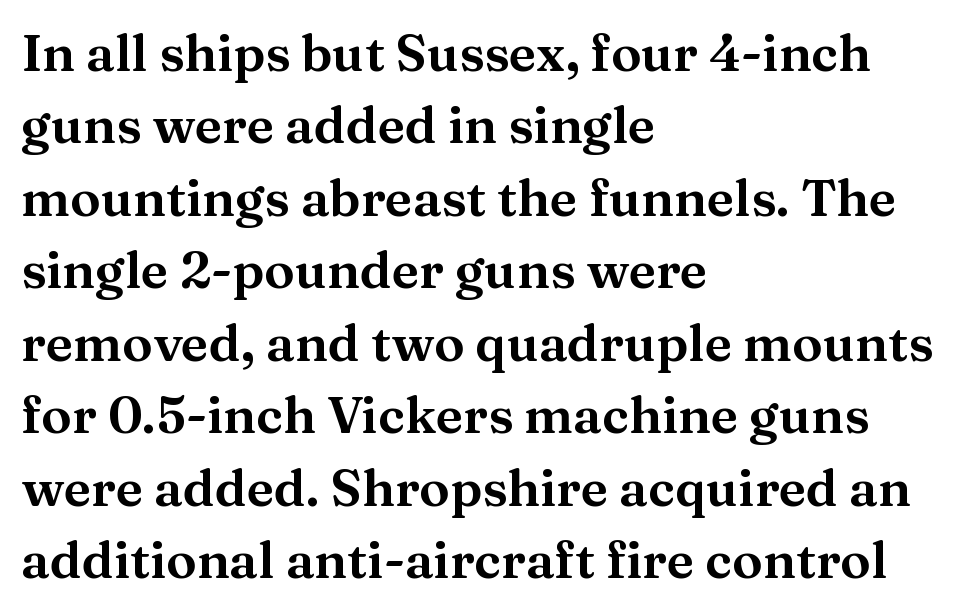
The image shows 51 px wide serif type, upright; set left-aligned, normal line spacing (1.42x), normal letter spacing, not underlined; medium stroke contrast and a medium x-height.
